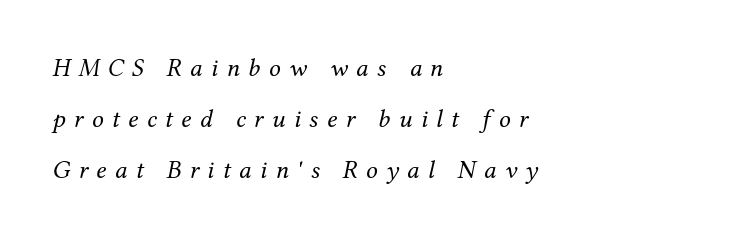
The image shows 26 px text type, italic (leaning right); set left-aligned, loose line spacing (1.96x), unusually wide letter spacing (+0.32 em), not underlined.
